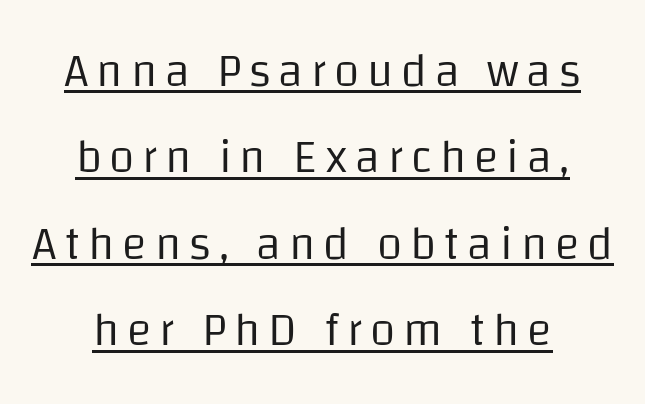
The image shows 46 px regular-weight sans-serif type, upright; set centered, line spacing 1.88x, underlined; low stroke contrast and a large x-height.
